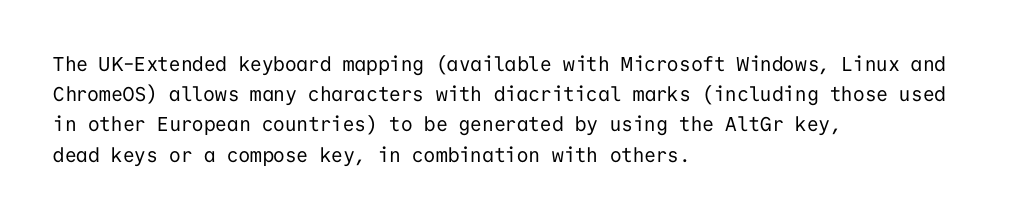
{"italic": "no", "bold": "no", "underline": "no", "align": "left", "line_spacing": "normal", "line_spacing_ratio": 1.51, "letter_spacing": "normal", "letter_spacing_em": 0.0, "glyph_px": 20}
